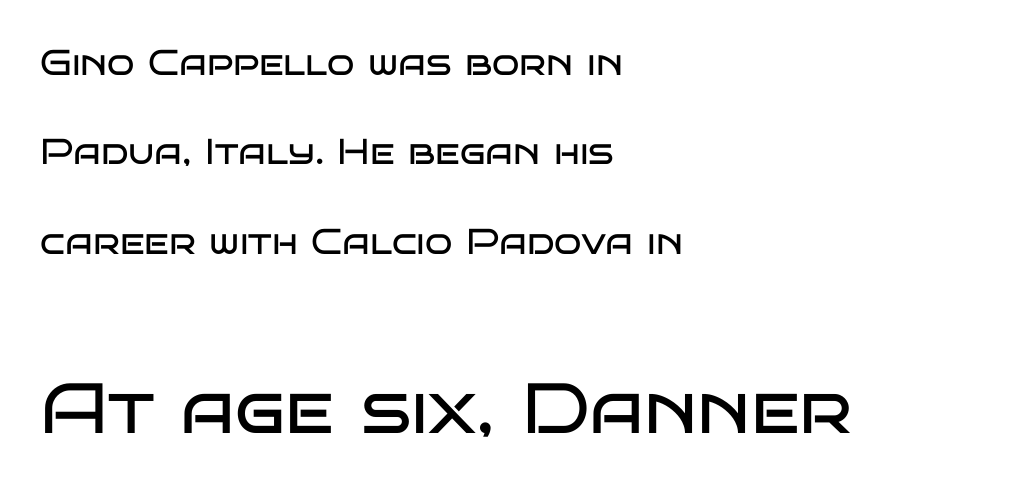
Short and long lines alike share a common starting point at left. The weight would be labelled regular, book, light, or lighter still. Widely set lines give the paragraph a tall, airy silhouette. Nobody touched the tracking dial on this one. Anything drawn beneath the words? Only blank space.
